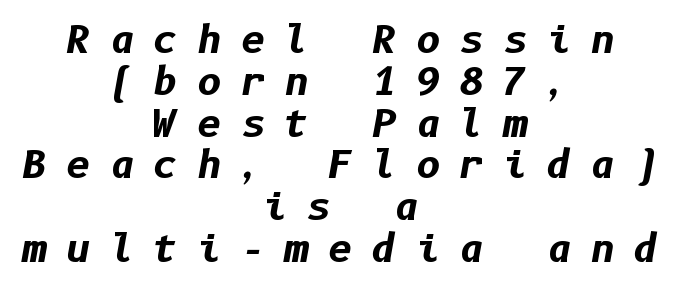
The image shows 38 px bold type, italic (leaning right); set centered, tight line spacing (1.1x), unusually wide letter spacing (+0.5 em), not underlined; low stroke contrast and a medium x-height.
